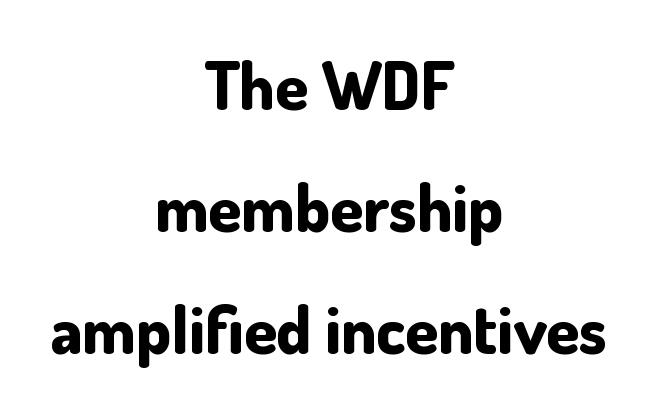
Q: Is the text bold? A: Yes.
Q: Is the text italic (slanted)? A: No, it is upright.
Q: Is the typeface a serif or a sans-serif typeface? A: Sans-serif.
Q: Is the text underlined? A: No.
Q: How is the paragraph aligned? A: Centered.
Q: Is the spacing between letters normal or unusually wide? A: Normal.
Q: Width (condensed, normal, or wide)? A: Normal.
Q: Stroke contrast? A: Low.
Q: x-height? A: Small.
Q: Monospaced? A: No.
